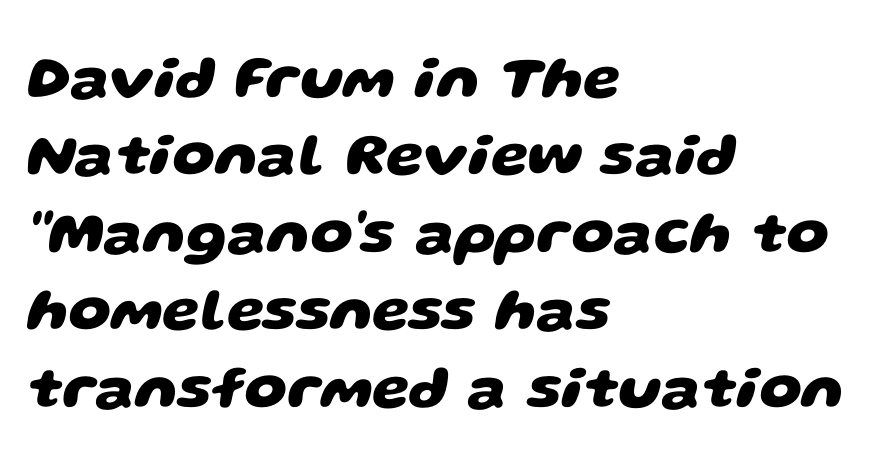
Honestly, the letter spacing is just normal — you wouldn't notice it. If you measured baseline to baseline, you'd find a middling distance. The text was rendered using a sans face with plain stroke endings. Thick stems and heavy bowls — unmistakably bold. The letters advance in unequal steps, a hallmark of proportional type.
